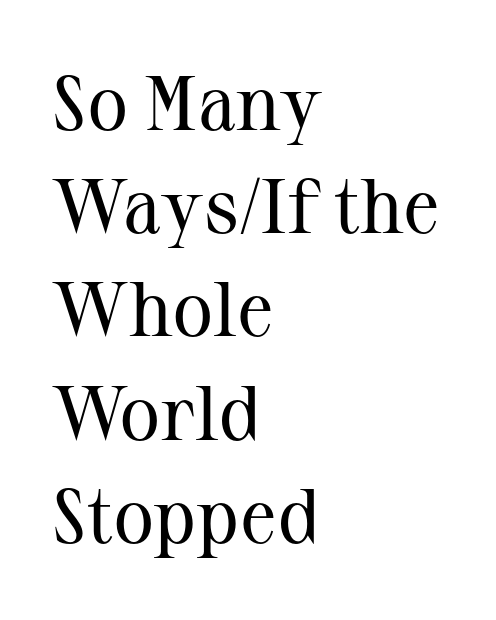
{"serif": "yes", "italic": "no", "bold": "no", "weight": "regular", "width": "normal", "stroke_contrast": "medium", "x_height": "medium", "monospaced": "no", "underline": "no", "align": "left", "line_spacing": "normal", "line_spacing_ratio": 1.34, "letter_spacing": "normal", "letter_spacing_em": 0.0, "glyph_px": 77}
